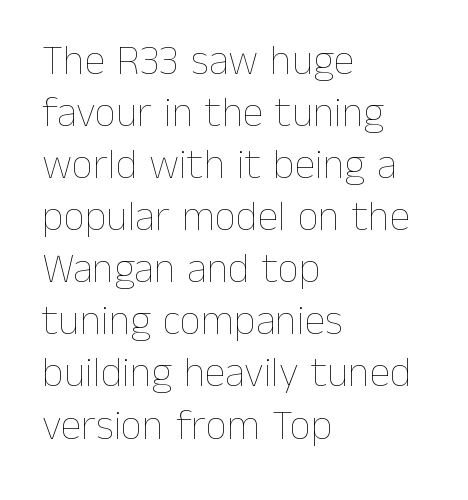
The image shows 42 px thin type, upright; set left-aligned, line spacing 1.24x, normal letter spacing, not underlined; low stroke contrast and a medium x-height.
